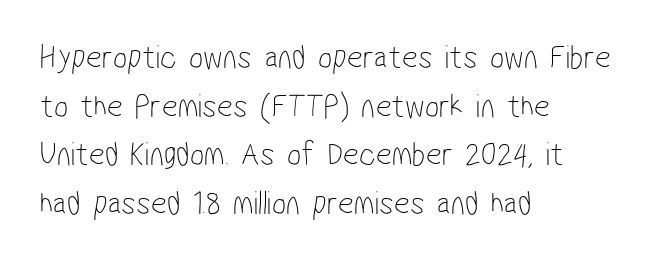
The image shows 34 px thin, condensed sans-serif type; set left-aligned, normal line spacing (1.43x), normal letter spacing, not underlined; low stroke contrast and a medium x-height.
